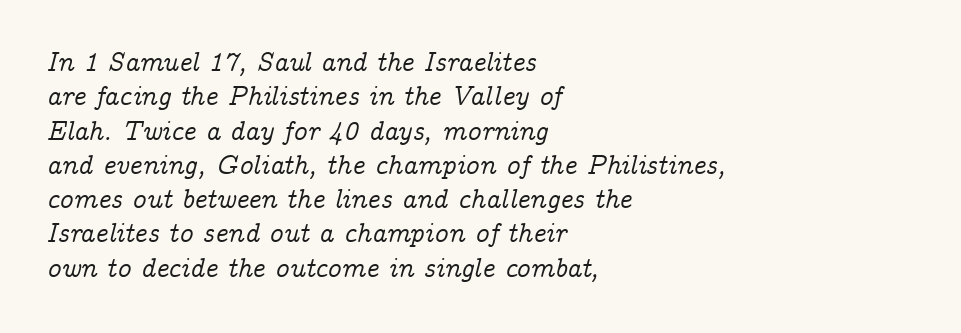
Q: Is the text italic (slanted)? A: Yes, it leans right by about 14 degrees.
Q: Is the text underlined? A: No.
Q: How is the paragraph aligned? A: Left-aligned.
Q: Is the spacing between letters normal or unusually wide? A: Normal.
Q: Is the spacing between lines tight, normal or loose? A: Normal.
